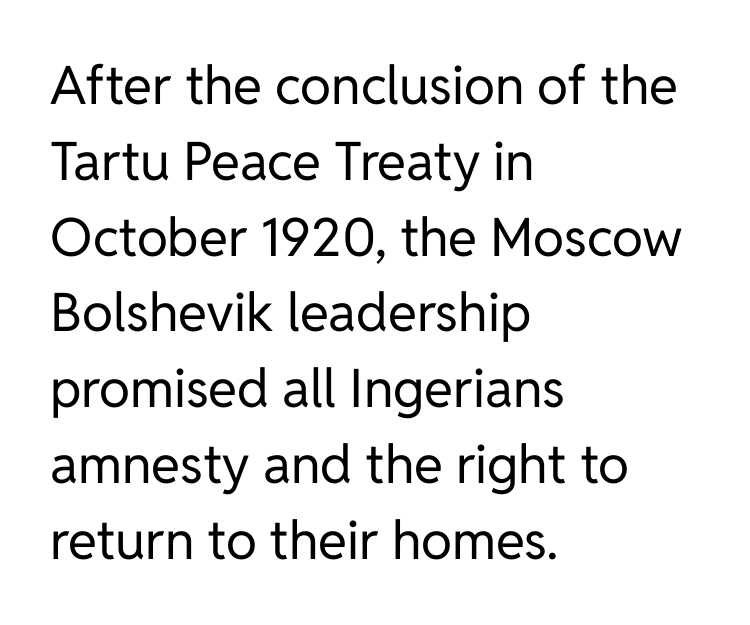
{"serif": "no", "italic": "no", "bold": "no", "weight": "regular", "width": "normal", "stroke_contrast": "low", "x_height": "medium", "monospaced": "no", "underline": "no", "align": "left", "line_spacing": "normal", "line_spacing_ratio": 1.43, "letter_spacing": "normal", "letter_spacing_em": 0.0, "glyph_px": 53}
